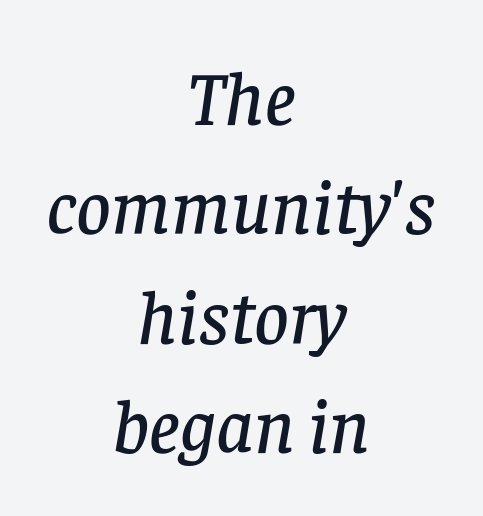
{"serif": "yes", "italic": "yes", "lean": "right", "slant_degrees": 8, "width": "normal", "stroke_contrast": "low", "x_height": "large", "monospaced": "no", "underline": "no", "align": "center", "line_spacing": "normal", "line_spacing_ratio": 1.44, "letter_spacing": "normal", "letter_spacing_em": 0.0, "glyph_px": 76}
